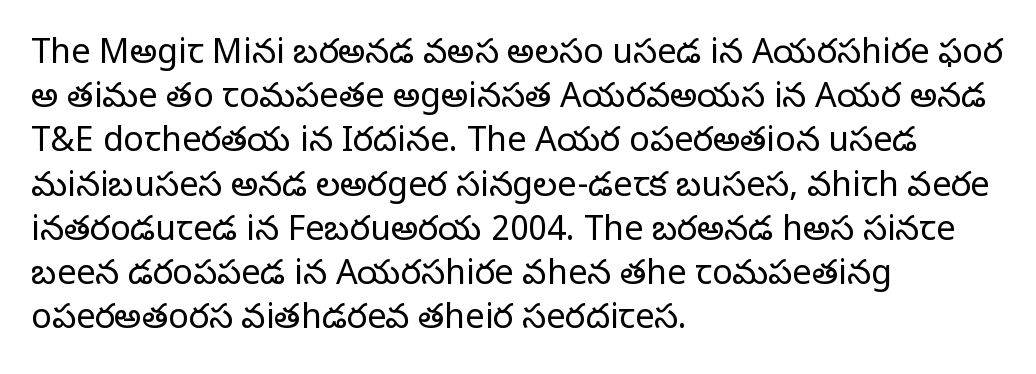
Q: Is the text bold? A: No.
Q: Is the text italic (slanted)? A: No, it is upright.
Q: Is the typeface a serif or a sans-serif typeface? A: Serif.
Q: Is the text underlined? A: No.
Q: How is the paragraph aligned? A: Left-aligned.
Q: Is the spacing between letters normal or unusually wide? A: Normal.
Q: Is the spacing between lines tight, normal or loose? A: Normal.
Q: Width (condensed, normal, or wide)? A: Normal.
Q: Stroke contrast? A: Low.
Q: x-height? A: Large.
Q: Monospaced? A: No.
